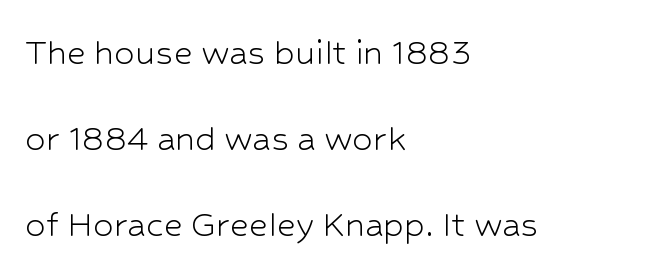
{"serif": "no", "italic": "no", "bold": "no", "weight": "light", "width": "normal", "stroke_contrast": "low", "x_height": "medium", "monospaced": "no", "underline": "no", "align": "left", "line_spacing": "loose", "line_spacing_ratio": 2.1, "letter_spacing": "normal", "letter_spacing_em": 0.0, "glyph_px": 41}
